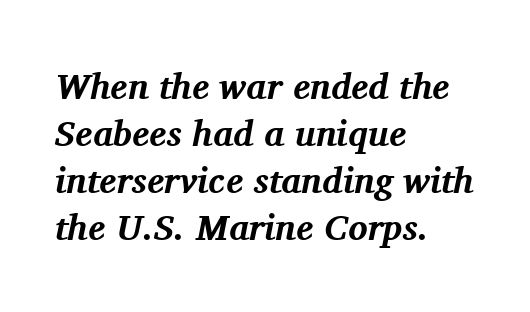
{"serif": "yes", "italic": "yes", "lean": "right", "slant_degrees": 11, "bold": "yes", "weight": "bold", "width": "normal", "stroke_contrast": "medium", "x_height": "medium", "monospaced": "no", "underline": "no", "align": "left", "line_spacing": "normal", "line_spacing_ratio": 1.31, "letter_spacing": "normal", "letter_spacing_em": 0.0, "glyph_px": 36}
